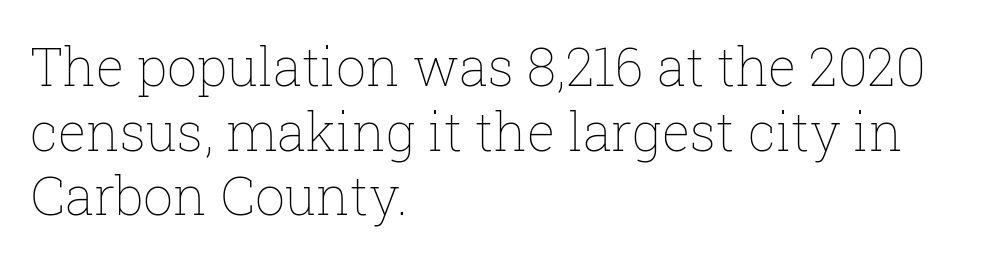
Just letters on the line, the space beneath them empty. Is this a heavy cut? Hardly; it is regular or lighter. Tall strokes in this sample are plumb rather than angled. The tracking reads as untouched default to a designer's eye. The passage shown is typed in a proportional face where columns would drift. The typesetter chose a ragged-right arrangement here.
